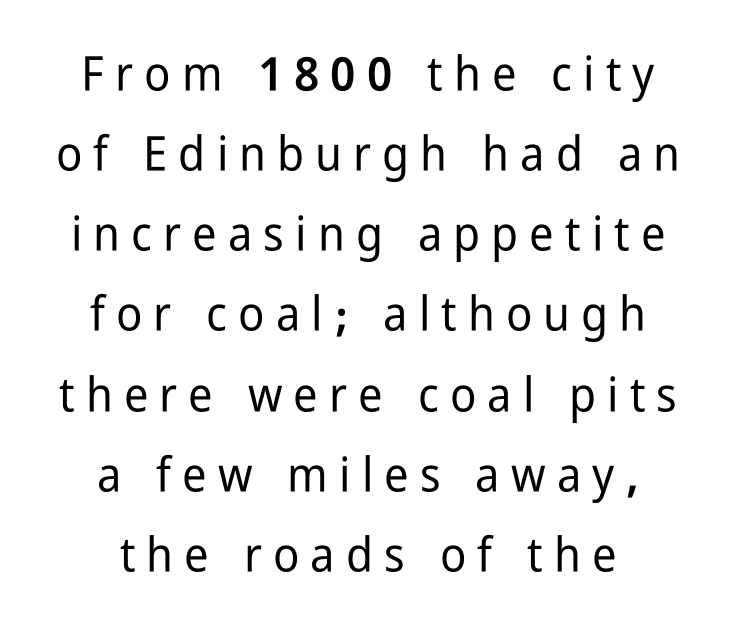
The image shows 48 px condensed sans-serif type, upright; set centered, normal line spacing (1.67x), unusually wide letter spacing (+0.23 em), not underlined; low stroke contrast and a medium x-height.
